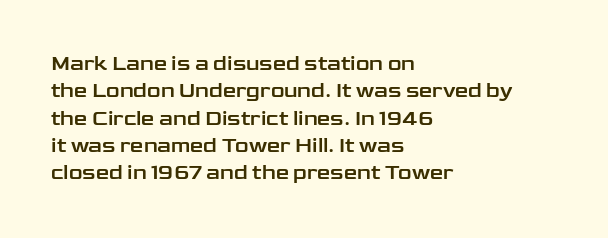
{"italic": "no", "underline": "no", "align": "left", "line_spacing": "normal", "line_spacing_ratio": 1.3, "letter_spacing": "normal", "letter_spacing_em": 0.0, "glyph_px": 21}
